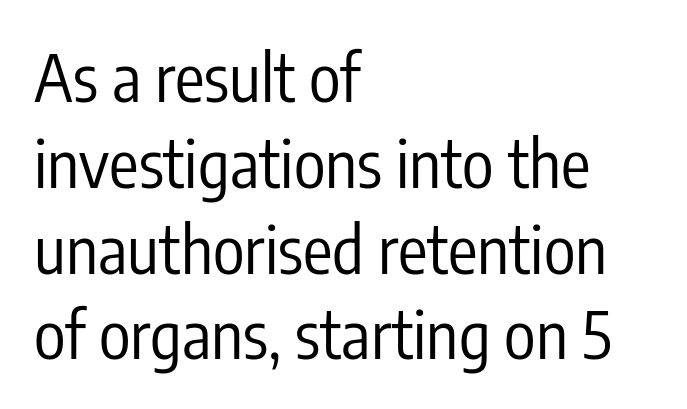
The leading is moderate, giving the passage an even texture. This sample uses plain, unmodified letter spacing. A student would call this left alignment; a typographer would say flush left, rag right. Type style note: lacks serifs. Honestly, there is no underline to notice here at all. Every stem runs plumb, perpendicular to the baseline.
